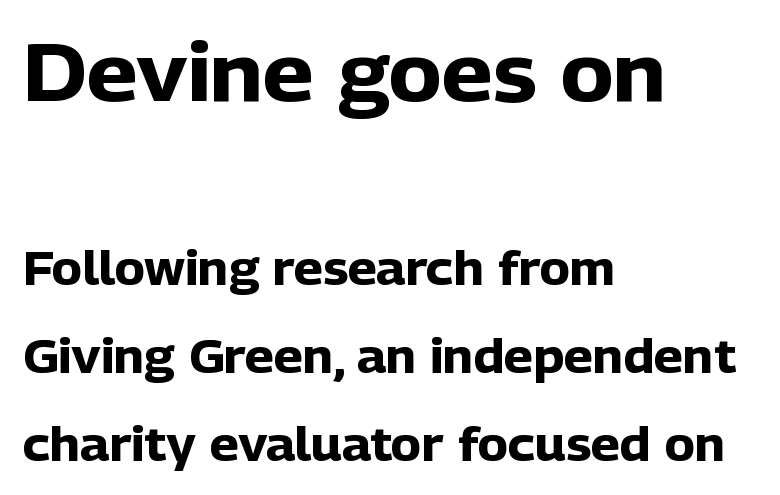
Line spacing here is loose. Block one is the big one; block two sits smaller underneath. Do the characters align in a grid? No, the font is proportional. Plenty of ink on the page — the face is bold. Line starts are locked; line ends wander.
